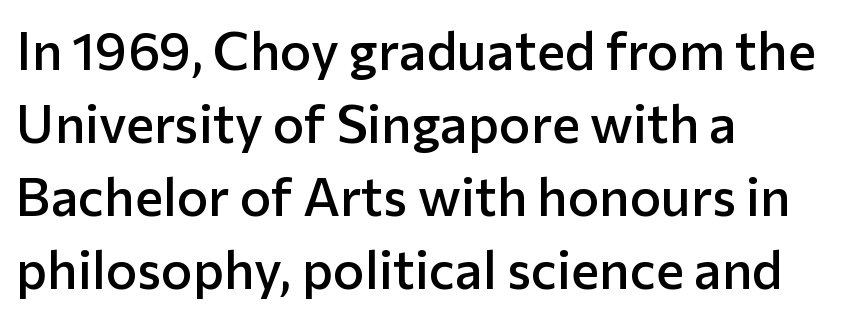
Q: Is the text bold? A: Semi-bold.
Q: Is the text italic (slanted)? A: No, it is upright.
Q: Is the typeface a serif or a sans-serif typeface? A: Sans-serif.
Q: Is the text underlined? A: No.
Q: How is the paragraph aligned? A: Left-aligned.
Q: Is the spacing between letters normal or unusually wide? A: Normal.
Q: Is the spacing between lines tight, normal or loose? A: Normal.
Q: Width (condensed, normal, or wide)? A: Normal.
Q: Stroke contrast? A: Low.
Q: x-height? A: Medium.
Q: Monospaced? A: No.
